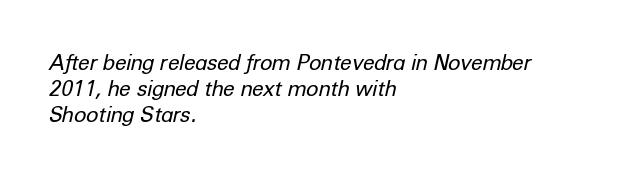
{"italic": "yes", "lean": "right", "slant_degrees": 12, "bold": "no", "underline": "no", "align": "left", "line_spacing": "normal", "line_spacing_ratio": 1.25, "letter_spacing": "normal", "letter_spacing_em": 0.0, "glyph_px": 21}
